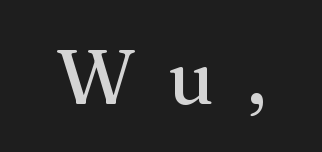
{"serif": "yes", "italic": "no", "width": "normal", "stroke_contrast": "medium", "x_height": "medium", "monospaced": "no", "underline": "no", "letter_spacing": "wide", "letter_spacing_em": 0.42, "glyph_px": 77}
